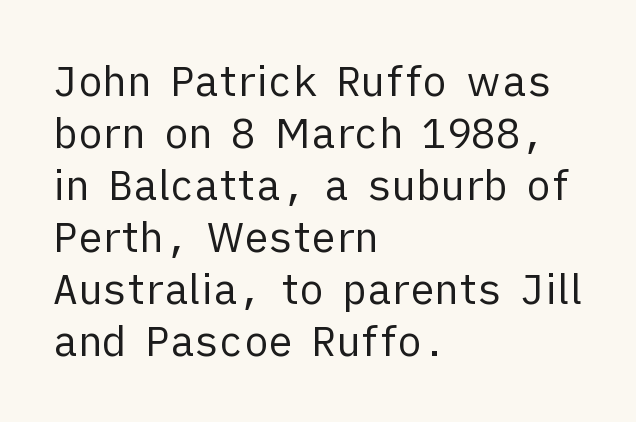
{"serif": "no", "italic": "no", "bold": "no", "weight": "regular", "width": "normal", "stroke_contrast": "low", "x_height": "medium", "monospaced": "no", "underline": "no", "align": "left", "line_spacing": "normal", "line_spacing_ratio": 1.27, "letter_spacing": "normal", "letter_spacing_em": 0.0, "glyph_px": 41}
